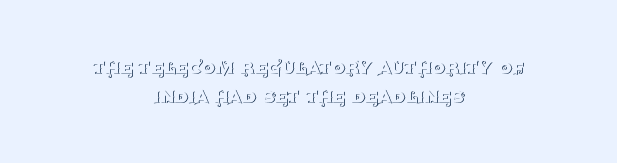
Q: Is the text bold? A: No.
Q: Is the text italic (slanted)? A: No, it is upright.
Q: Is the text underlined? A: No.
Q: How is the paragraph aligned? A: Centered.
Q: Is the spacing between letters normal or unusually wide? A: Normal.
Q: Is the spacing between lines tight, normal or loose? A: Normal.
